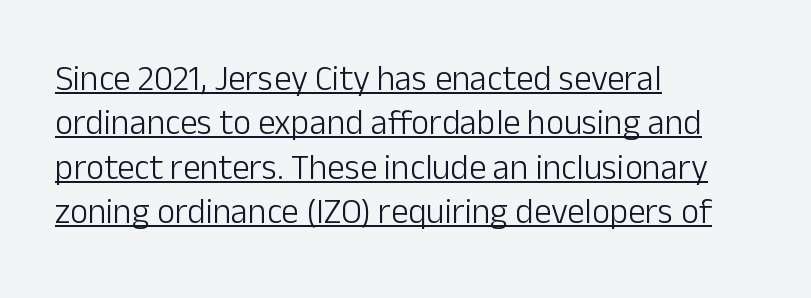
Q: Is the text bold? A: No.
Q: Is the text italic (slanted)? A: No, it is upright.
Q: Is the typeface a serif or a sans-serif typeface? A: Sans-serif.
Q: Is the text underlined? A: Yes.
Q: How is the paragraph aligned? A: Left-aligned.
Q: Is the spacing between letters normal or unusually wide? A: Normal.
Q: Is the spacing between lines tight, normal or loose? A: Normal.
Q: Width (condensed, normal, or wide)? A: Normal.
Q: Stroke contrast? A: Low.
Q: x-height? A: Medium.
Q: Monospaced? A: No.
